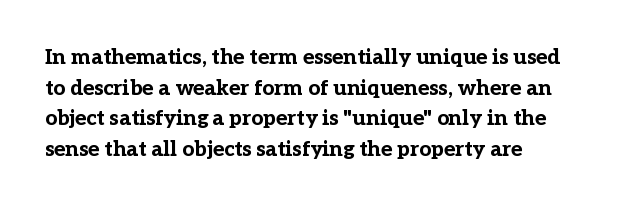
{"italic": "no", "bold": "yes", "underline": "no", "line_spacing": "normal", "line_spacing_ratio": 1.46, "letter_spacing": "normal", "letter_spacing_em": 0.0, "glyph_px": 21}
